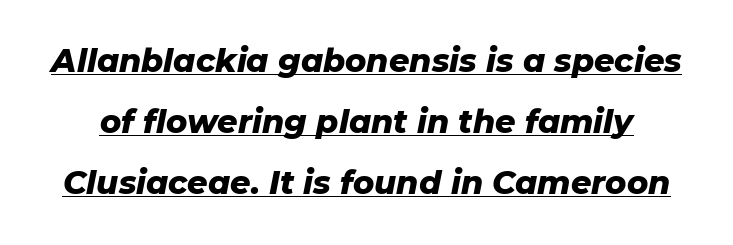
Honestly, the letter spacing is just normal — you wouldn't notice it. The face used here appears with an underline applied. Bold? Absolutely — the strokes are thick and heavy. Here the designer chose a conventional face with non-uniform glyph widths. Tall strokes in this sample are angled rather than plumb. Interline gaps are noticeably wide in this sample.
